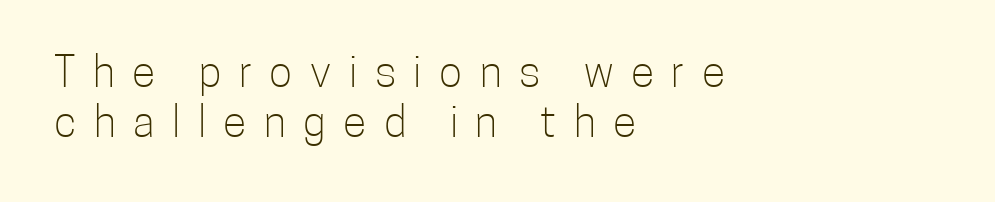
{"serif": "no", "italic": "no", "bold": "no", "weight": "light", "width": "condensed", "stroke_contrast": "low", "x_height": "medium", "monospaced": "no", "underline": "no", "align": "left", "line_spacing_ratio": 1.16, "letter_spacing": "wide", "letter_spacing_em": 0.41, "glyph_px": 43}
